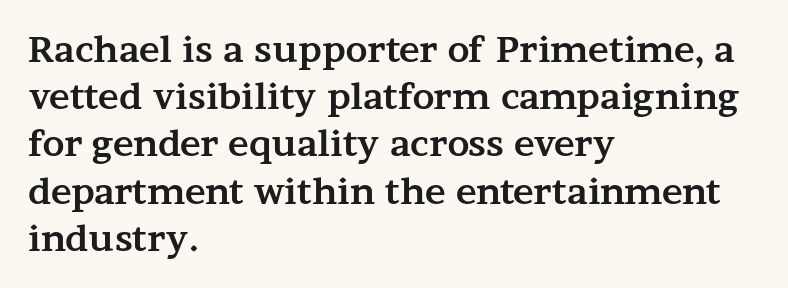
The letters are bold, with thick, heavy strokes. Caption: standard tracking, unaltered. Left-aligned paragraph, ragged on the right. Rule under the text: the space is simply empty. The typography opts for an upright posture over an oblique one. The block of text has a typical density, with ordinary space between rows.
